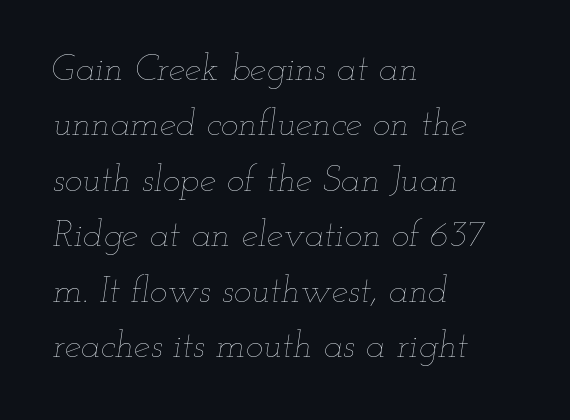
The image shows 37 px thin, wide type, italic (leaning right); set left-aligned, normal line spacing (1.5x), normal letter spacing, not underlined; low stroke contrast and a small x-height.
